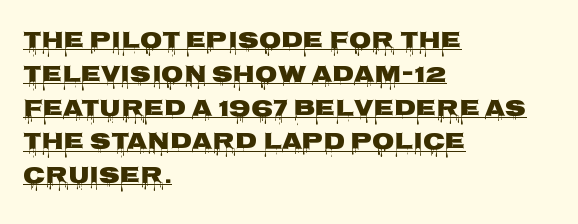
Compared with undecorated copy, this sample adds a rule below the words. Default kerning and tracking; the words read as compact shapes. Notice how the stems are strictly vertical — no italics here. Summary of vertical rhythm: regular, with standard interline spacing. Look at the stroke-to-counter ratio: heavy, a bold.
